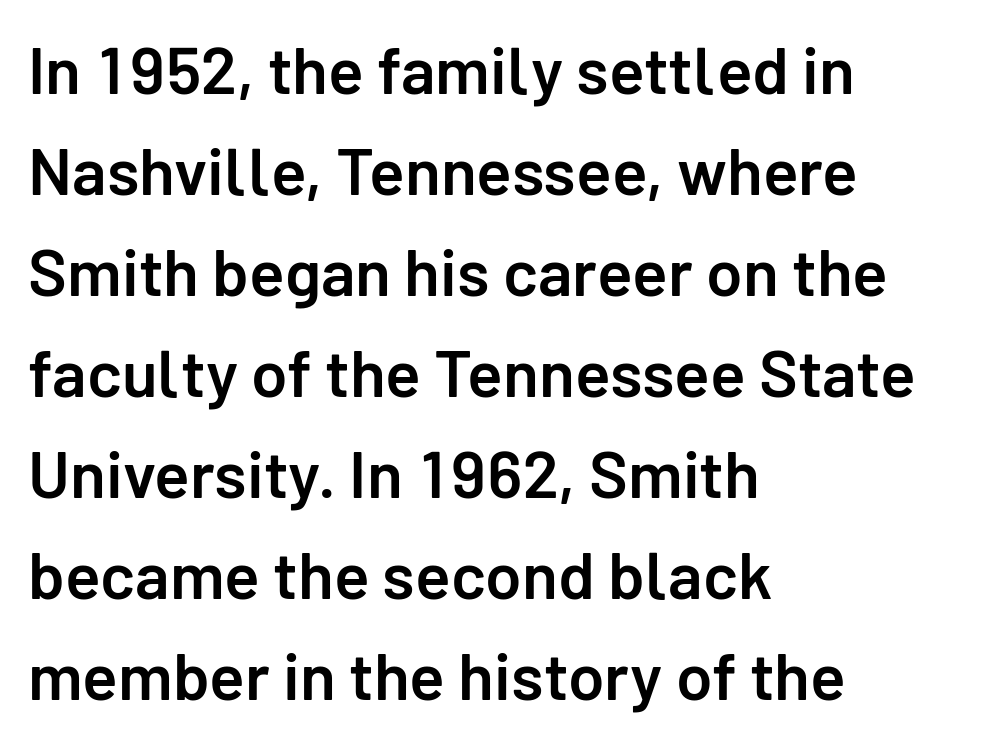
Q: Is the text bold? A: Semi-bold.
Q: Is the text italic (slanted)? A: No, it is upright.
Q: Is the typeface a serif or a sans-serif typeface? A: Sans-serif.
Q: Is the text underlined? A: No.
Q: How is the paragraph aligned? A: Left-aligned.
Q: Is the spacing between letters normal or unusually wide? A: Normal.
Q: Is the spacing between lines tight, normal or loose? A: Normal.
Q: Width (condensed, normal, or wide)? A: Normal.
Q: Stroke contrast? A: Low.
Q: x-height? A: Medium.
Q: Monospaced? A: No.
